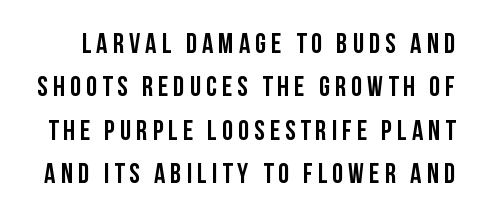
Q: Is the text bold? A: Yes.
Q: Is the text italic (slanted)? A: No, it is upright.
Q: Is the typeface a serif or a sans-serif typeface? A: Sans-serif.
Q: Is the text underlined? A: No.
Q: Is the spacing between lines tight, normal or loose? A: Normal.
Q: Width (condensed, normal, or wide)? A: Condensed.
Q: Stroke contrast? A: Low.
Q: x-height? A: Large.
Q: Monospaced? A: No.
